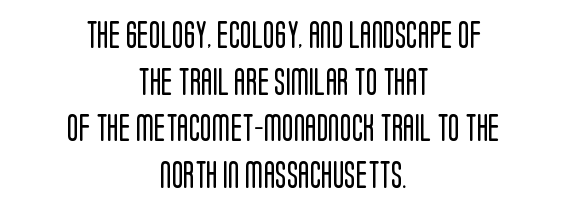
{"italic": "no", "bold": "no", "underline": "no", "align": "center", "line_spacing_ratio": 1.73, "letter_spacing": "normal", "letter_spacing_em": 0.0, "glyph_px": 27}
